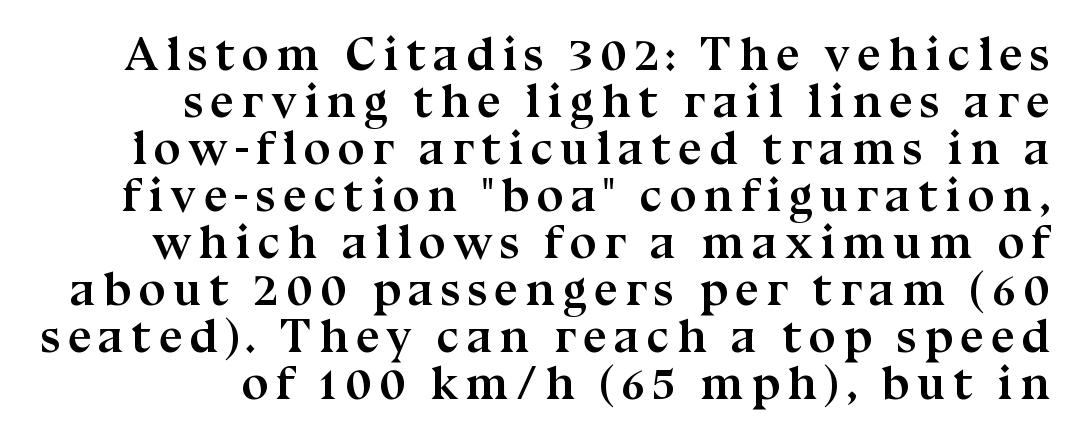
{"serif": "yes", "italic": "no", "bold": "yes", "weight": "semibold", "width": "normal", "stroke_contrast": "medium", "x_height": "medium", "monospaced": "no", "underline": "no", "line_spacing": "tight", "line_spacing_ratio": 0.98, "glyph_px": 48}
